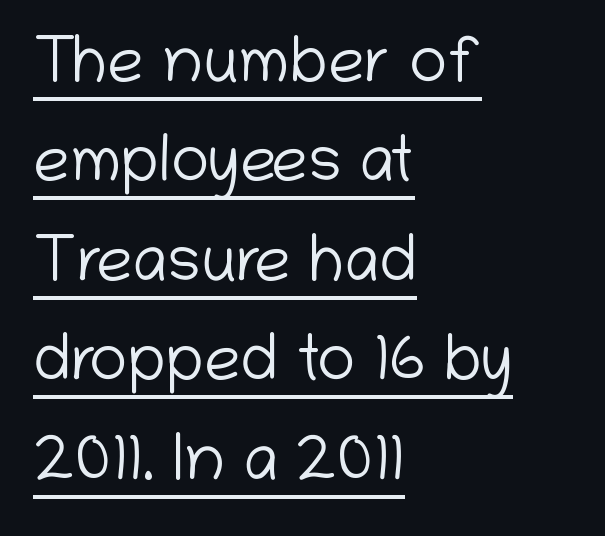
The face used here appears with an underline applied. Each stroke keeps to a modest, everyday thickness or less. Regular leading. In CSS terms this would be text-align: left.
